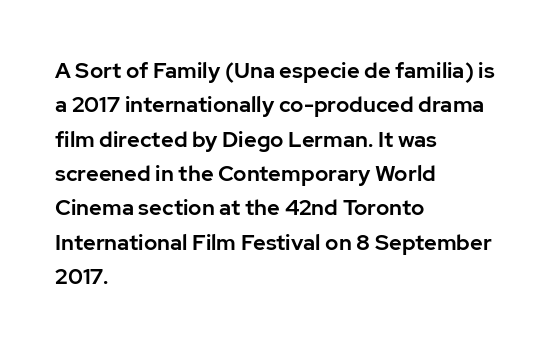
{"italic": "no", "underline": "no", "align": "left", "line_spacing": "normal", "line_spacing_ratio": 1.56, "letter_spacing": "normal", "letter_spacing_em": 0.0, "glyph_px": 22}
